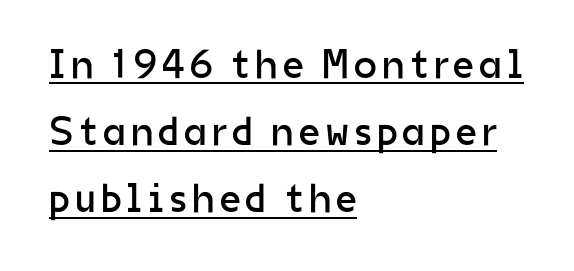
The text was rendered using a sans face with plain stroke endings. Vertical spacing — default. Emphasis is given by a line drawn under the lettering. Looks like regular typesetting: each glyph gets only the width it needs. Leftover space on each line is placed entirely after the last word.
